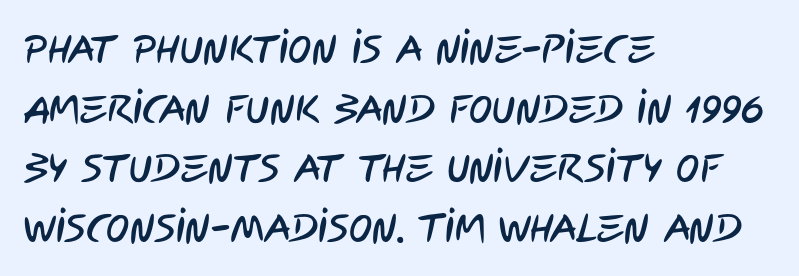
{"serif": "no", "width": "condensed", "stroke_contrast": "low", "x_height": "large", "monospaced": "no", "underline": "no", "align": "left", "line_spacing": "normal", "line_spacing_ratio": 1.53, "letter_spacing": "normal", "letter_spacing_em": 0.0, "glyph_px": 39}
